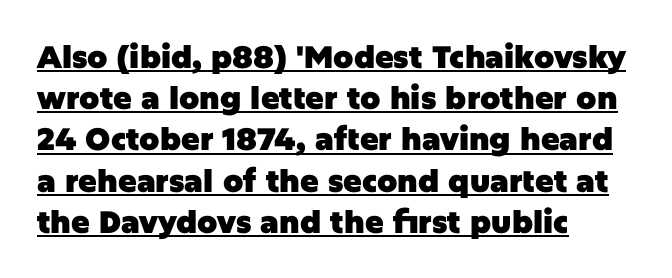
The image shows 31 px heavy sans-serif type, upright; set left-aligned, normal line spacing (1.33x), normal letter spacing, underlined; low stroke contrast and a large x-height.
